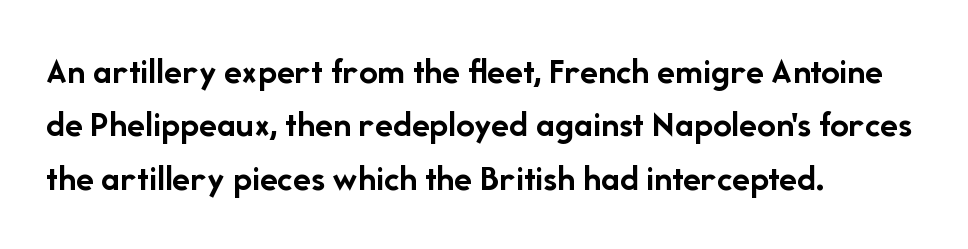
The image shows 37 px semibold sans-serif type, upright; set left-aligned, normal line spacing (1.44x), normal letter spacing, not underlined; low stroke contrast and a medium x-height.
